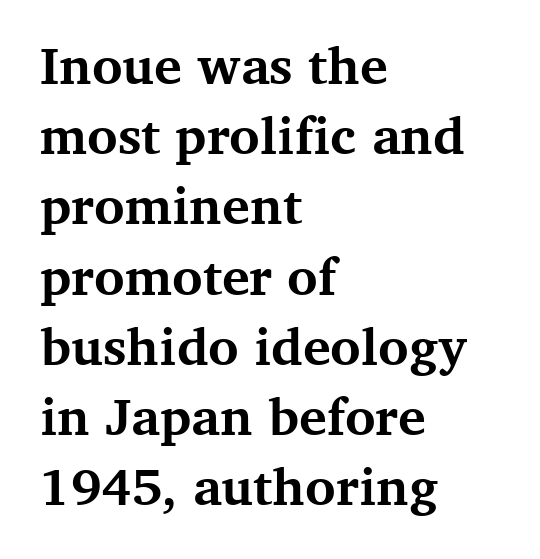
{"serif": "yes", "italic": "no", "bold": "yes", "weight": "bold", "width": "normal", "stroke_contrast": "medium", "x_height": "medium", "monospaced": "no", "underline": "no", "align": "left", "line_spacing": "normal", "line_spacing_ratio": 1.35, "letter_spacing": "normal", "letter_spacing_em": 0.0, "glyph_px": 52}
